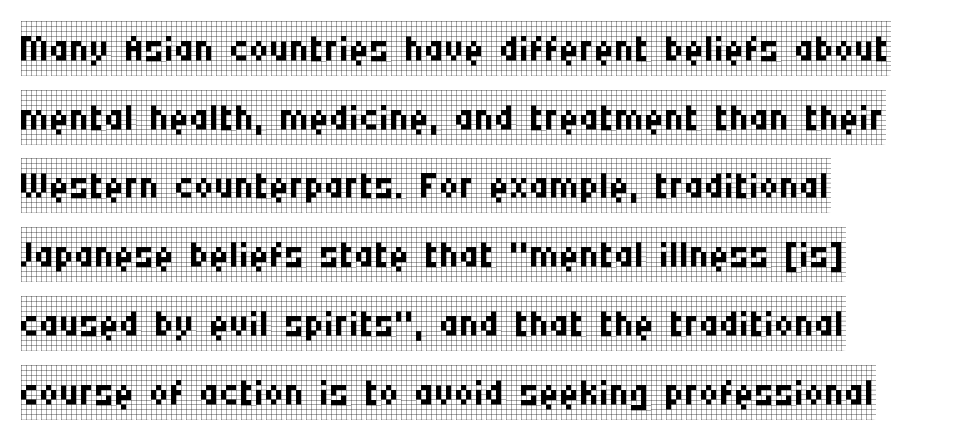
You could call the tracking neutral — neither tight nor loose. The line-height multiplier appears to be the usual default. Each stroke keeps to a modest, everyday thickness or less. The passage shown is not underscored anywhere.
